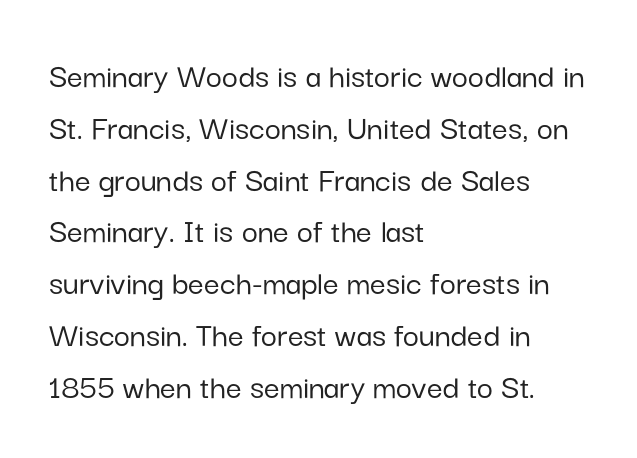
{"serif": "no", "italic": "no", "width": "normal", "stroke_contrast": "low", "x_height": "medium", "monospaced": "no", "underline": "no", "align": "left", "line_spacing": "normal", "line_spacing_ratio": 1.48, "letter_spacing": "normal", "letter_spacing_em": 0.0, "glyph_px": 35}
